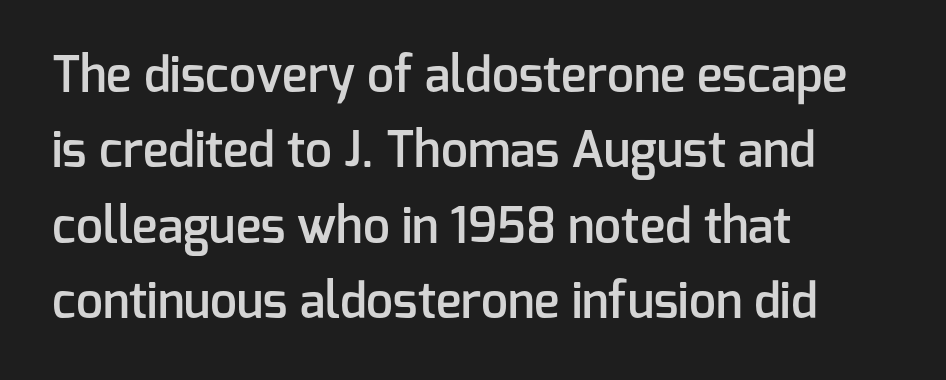
Q: Is the text bold? A: Semi-bold.
Q: Is the text italic (slanted)? A: No, it is upright.
Q: Is the typeface a serif or a sans-serif typeface? A: Sans-serif.
Q: Is the text underlined? A: No.
Q: How is the paragraph aligned? A: Left-aligned.
Q: Is the spacing between letters normal or unusually wide? A: Normal.
Q: Is the spacing between lines tight, normal or loose? A: Normal.
Q: Width (condensed, normal, or wide)? A: Normal.
Q: Stroke contrast? A: Low.
Q: x-height? A: Medium.
Q: Monospaced? A: No.
